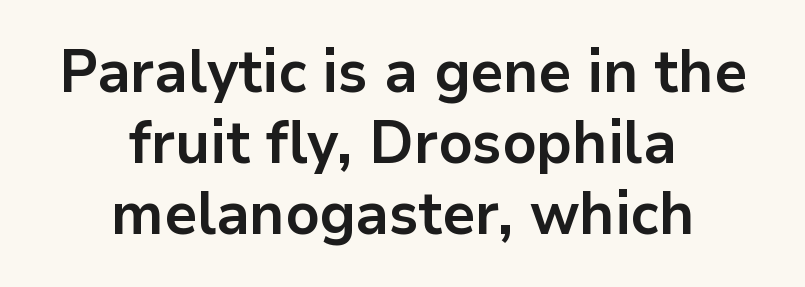
The image shows 60 px bold sans-serif type, upright; set centered, line spacing 1.18x, normal letter spacing, not underlined; low stroke contrast and a medium x-height.
